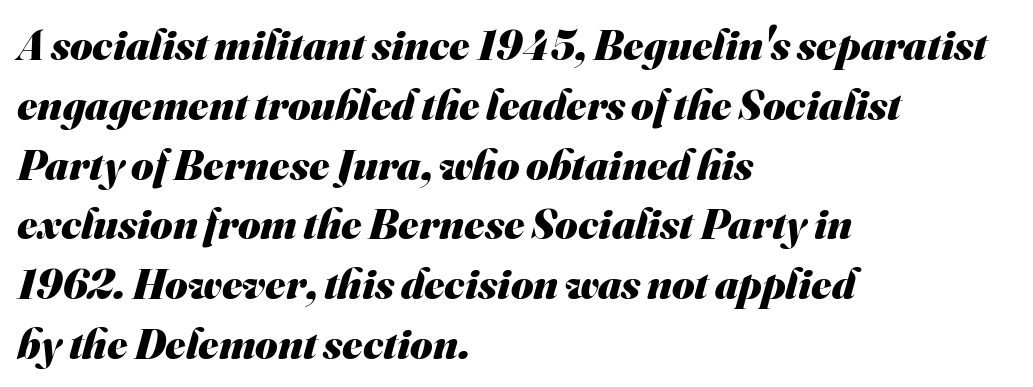
The image shows 43 px heavy sans-serif type; set left-aligned, normal line spacing (1.39x), normal letter spacing, not underlined; medium stroke contrast and a small x-height.
